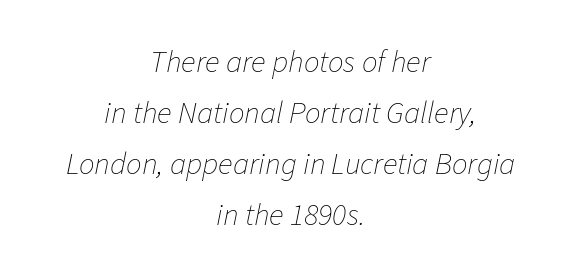
{"italic": "yes", "lean": "right", "slant_degrees": 11, "bold": "no", "weight": "thin", "width": "normal", "stroke_contrast": "low", "x_height": "medium", "monospaced": "no", "underline": "no", "align": "center", "line_spacing": "normal", "line_spacing_ratio": 1.64, "letter_spacing": "normal", "letter_spacing_em": 0.0, "glyph_px": 31}
